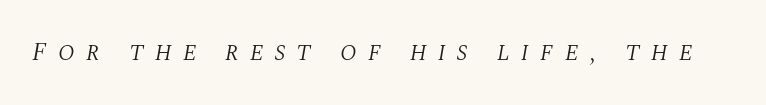
Q: Is the text bold? A: No.
Q: Is the text italic (slanted)? A: Yes, it leans right by about 10 degrees.
Q: Is the text underlined? A: No.
Q: Is the spacing between letters normal or unusually wide? A: Unusually wide.
